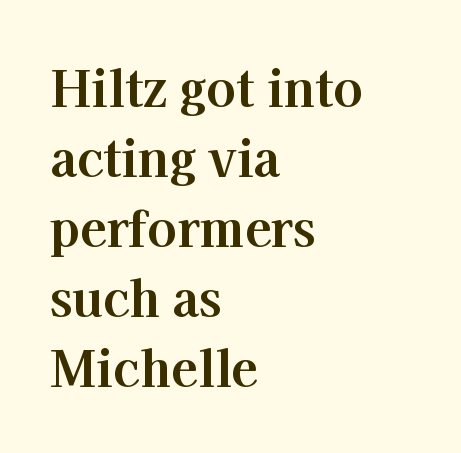
The type is set solid horizontally, with unmodified tracking. The axis of the letterforms is exactly vertical. Is this a fixed-width face? No — the glyphs have proportional, varying widths. Heavy, bold letterforms. The foot of each line stays bare and open.
